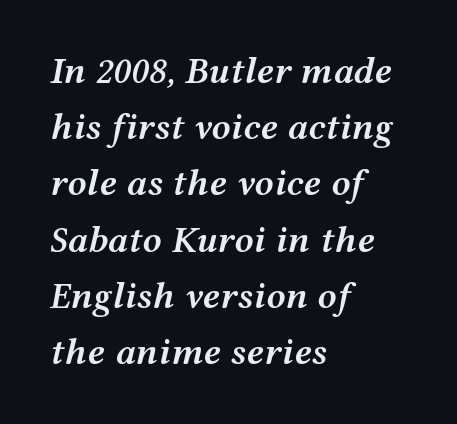
Q: Is the text bold? A: Semi-bold.
Q: Is the text italic (slanted)? A: Yes, it leans right by about 12 degrees.
Q: Is the text underlined? A: No.
Q: How is the paragraph aligned? A: Left-aligned.
Q: Is the spacing between letters normal or unusually wide? A: Normal.
Q: Is the spacing between lines tight, normal or loose? A: Normal.
Q: Width (condensed, normal, or wide)? A: Wide.
Q: Stroke contrast? A: Medium.
Q: x-height? A: Medium.
Q: Monospaced? A: No.
